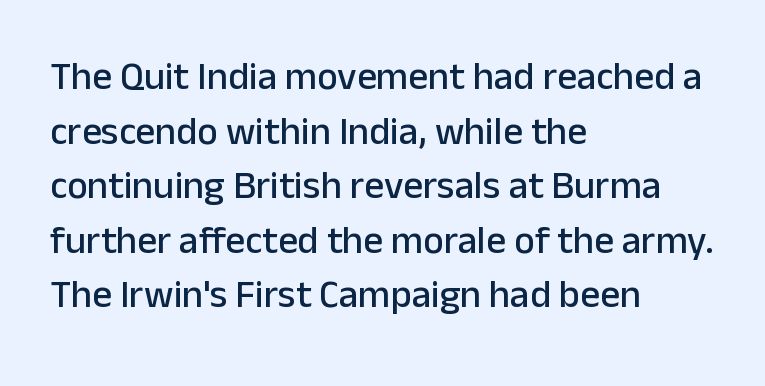
{"serif": "no", "italic": "no", "width": "normal", "stroke_contrast": "low", "x_height": "medium", "monospaced": "no", "underline": "no", "align": "left", "line_spacing": "normal", "line_spacing_ratio": 1.4, "letter_spacing": "normal", "letter_spacing_em": 0.0, "glyph_px": 39}
